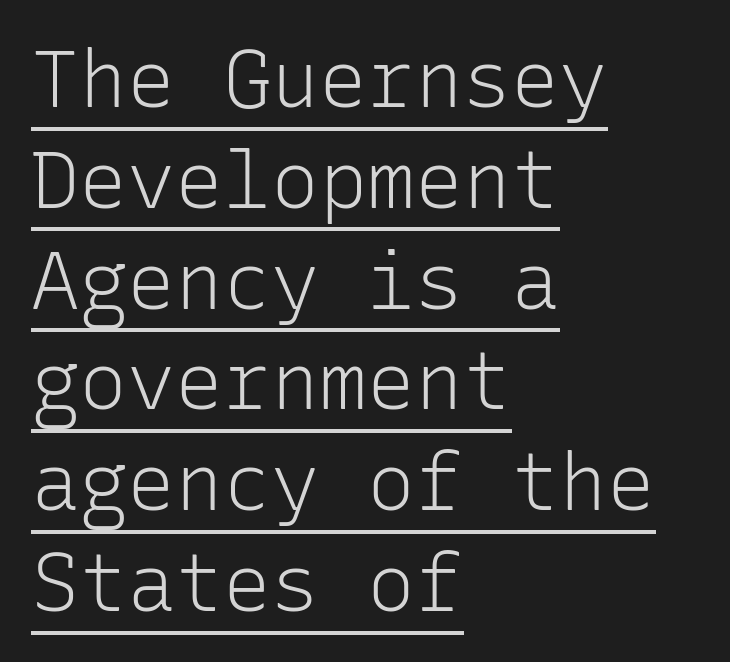
{"serif": "no", "italic": "no", "bold": "no", "weight": "light", "width": "normal", "stroke_contrast": "low", "x_height": "medium", "monospaced": "yes", "underline": "yes", "align": "left", "line_spacing": "normal", "line_spacing_ratio": 1.26, "letter_spacing": "normal", "letter_spacing_em": 0.0, "glyph_px": 80}
